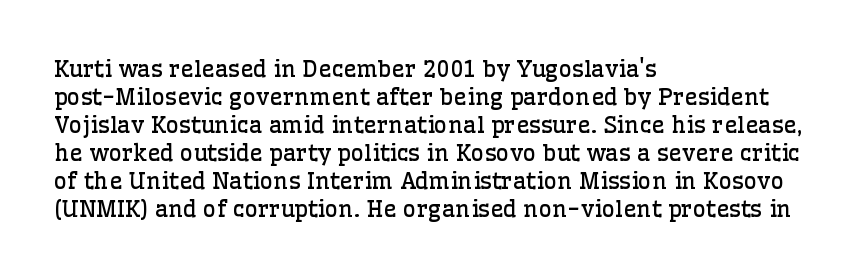
The image shows 23 px text type, upright; set left-aligned, line spacing 1.22x, normal letter spacing, not underlined.
